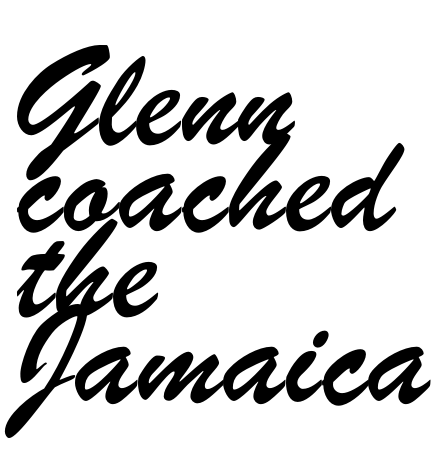
A typesetter would call this leading conventional body-copy spacing. The passage shown has conventional tracking throughout. Typographically, this falls in the sans-serif category. The lines are quadded left. Rule under the text: the space is simply empty.
